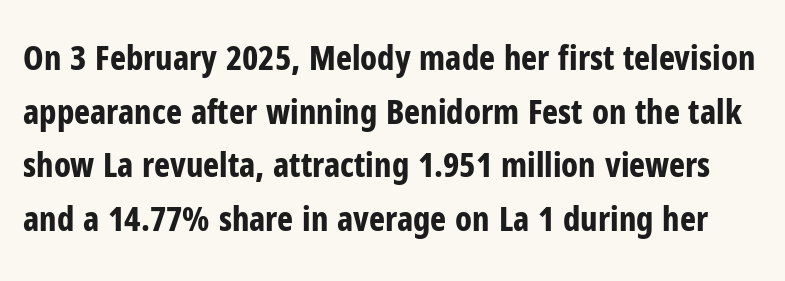
These lines were composed using upright roman letters. Look at the stroke-to-counter ratio: heavy, a bold. Character widths vary here, with narrow letters taking less room than wide ones. If you measured baseline to baseline, you'd find a middling distance.
